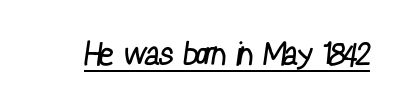
The image shows 32 px regular-weight, condensed sans-serif type; set normal letter spacing, underlined; low stroke contrast and a medium x-height.
